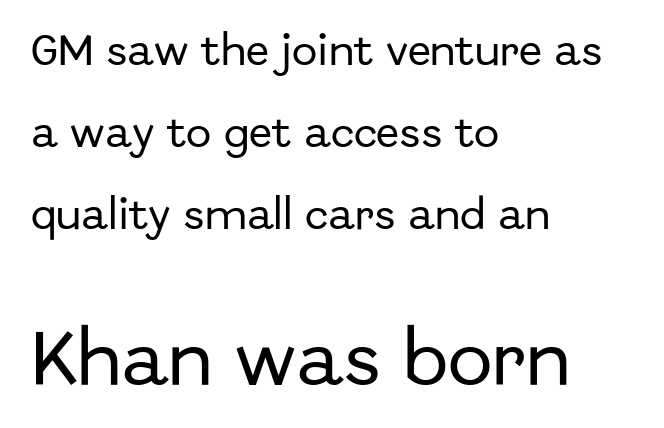
Q: Is the text italic (slanted)? A: No, it is upright.
Q: Is the typeface a serif or a sans-serif typeface? A: Sans-serif.
Q: Is the text underlined? A: No.
Q: How is the paragraph aligned? A: Left-aligned.
Q: Is the spacing between letters normal or unusually wide? A: Normal.
Q: Is the spacing between lines tight, normal or loose? A: Loose.
Q: Which block of text is set in a larger size, the first (top) or the second (bottom)? A: The second (bottom) one.
Q: Width (condensed, normal, or wide)? A: Normal.
Q: Stroke contrast? A: Low.
Q: x-height? A: Medium.
Q: Monospaced? A: No.
